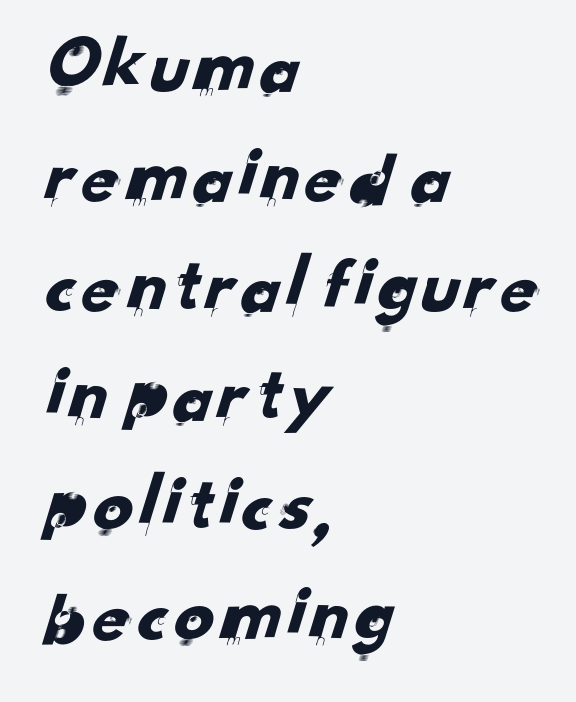
The image shows 79 px sans-serif type; set left-aligned, normal line spacing (1.39x), normal letter spacing, not underlined; low stroke contrast and a small x-height.
